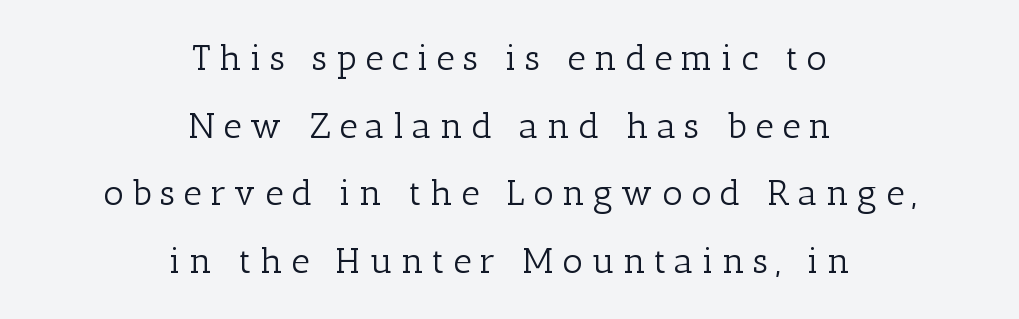
Q: Is the text bold? A: No.
Q: Is the text italic (slanted)? A: No, it is upright.
Q: Is the typeface a serif or a sans-serif typeface? A: Serif.
Q: Is the text underlined? A: No.
Q: How is the paragraph aligned? A: Centered.
Q: Is the spacing between letters normal or unusually wide? A: Unusually wide.
Q: Width (condensed, normal, or wide)? A: Normal.
Q: Stroke contrast? A: Low.
Q: x-height? A: Medium.
Q: Monospaced? A: No.
